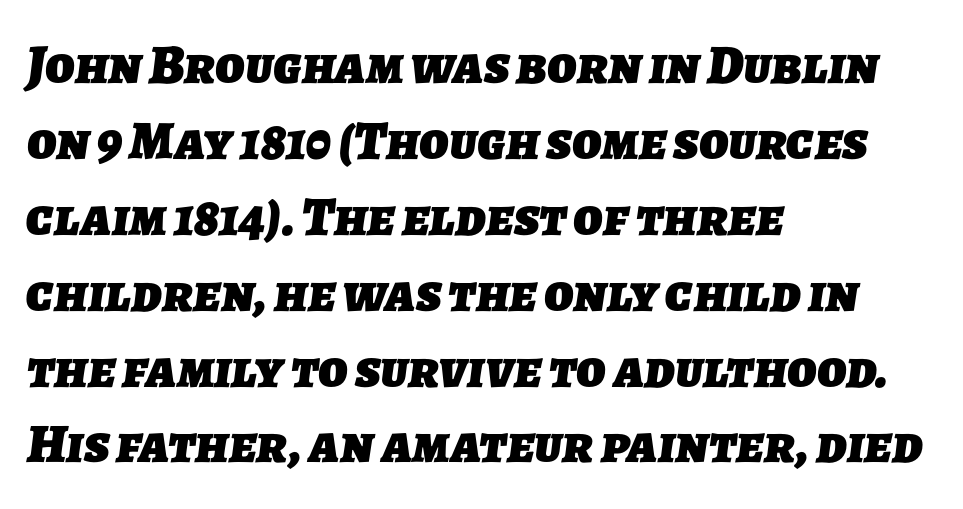
The image shows 55 px heavy sans-serif type; set left-aligned, normal line spacing (1.38x), normal letter spacing, not underlined; low stroke contrast and a medium x-height.
